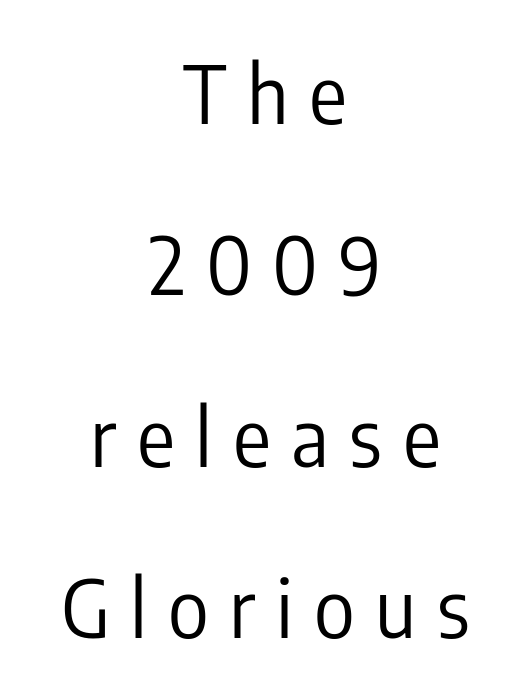
{"serif": "no", "italic": "no", "bold": "no", "weight": "regular", "width": "condensed", "stroke_contrast": "low", "x_height": "medium", "monospaced": "no", "underline": "no", "align": "center", "line_spacing": "loose", "line_spacing_ratio": 2.17, "letter_spacing": "wide", "letter_spacing_em": 0.26, "glyph_px": 79}
